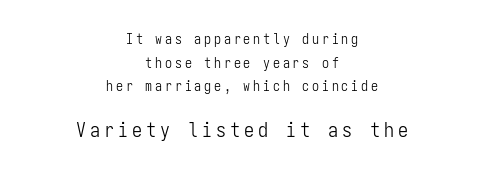
A normal amount of white space separates one row of letters from the next. These glyphs show unthickened strokes, regular width or finer. Size hierarchy here favors the trailing block over the leading one. The typography opts for an upright posture over an oblique one. Caption: expanded tracking, letters set apart. The gap between lines stays unmarked.
